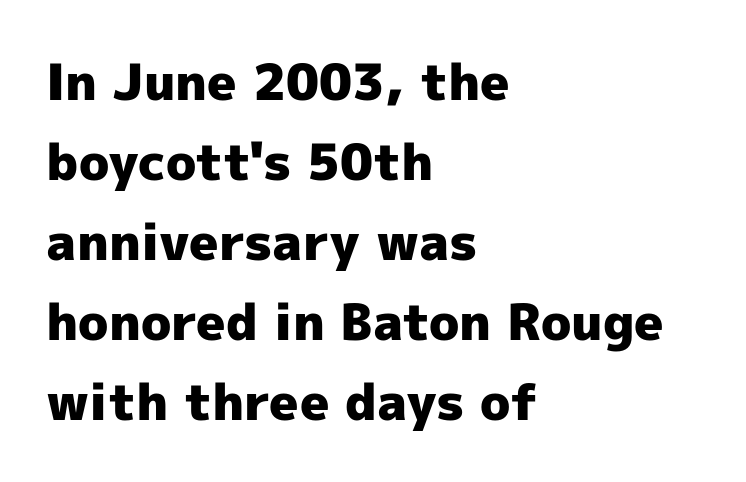
Q: Is the text bold? A: Yes.
Q: Is the text italic (slanted)? A: No, it is upright.
Q: Is the typeface a serif or a sans-serif typeface? A: Sans-serif.
Q: Is the text underlined? A: No.
Q: How is the paragraph aligned? A: Left-aligned.
Q: Is the spacing between letters normal or unusually wide? A: Normal.
Q: Is the spacing between lines tight, normal or loose? A: Normal.
Q: Width (condensed, normal, or wide)? A: Normal.
Q: x-height? A: Medium.
Q: Monospaced? A: No.
